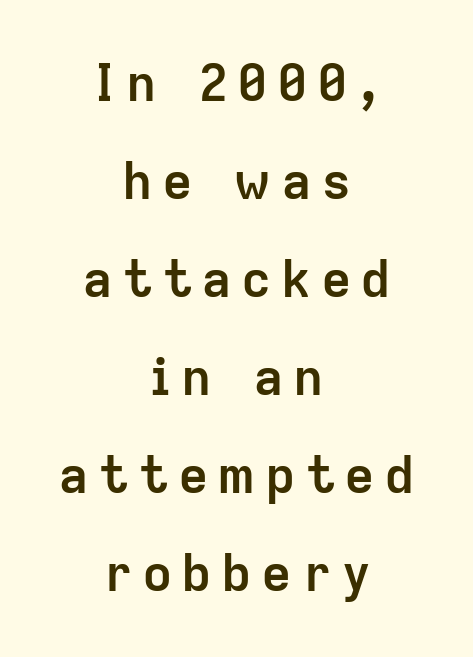
{"serif": "no", "italic": "no", "bold": "yes", "weight": "semibold", "width": "normal", "stroke_contrast": "low", "x_height": "medium", "monospaced": "no", "underline": "no", "align": "center", "line_spacing": "loose", "line_spacing_ratio": 1.92, "glyph_px": 51}
